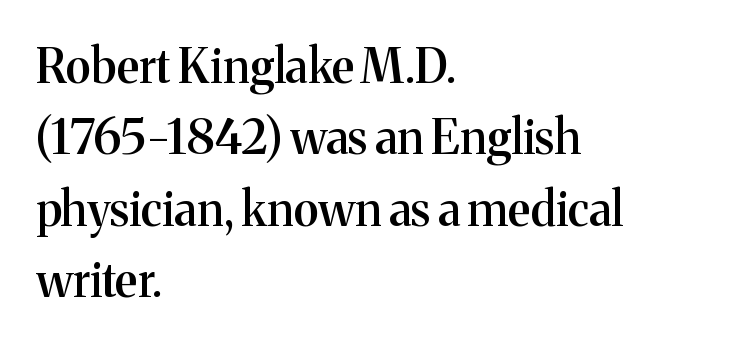
Q: Is the text bold? A: Semi-bold.
Q: Is the text italic (slanted)? A: No, it is upright.
Q: Is the typeface a serif or a sans-serif typeface? A: Serif.
Q: Is the text underlined? A: No.
Q: How is the paragraph aligned? A: Left-aligned.
Q: Is the spacing between letters normal or unusually wide? A: Normal.
Q: Is the spacing between lines tight, normal or loose? A: Normal.
Q: Width (condensed, normal, or wide)? A: Normal.
Q: Stroke contrast? A: Medium.
Q: x-height? A: Medium.
Q: Monospaced? A: No.
